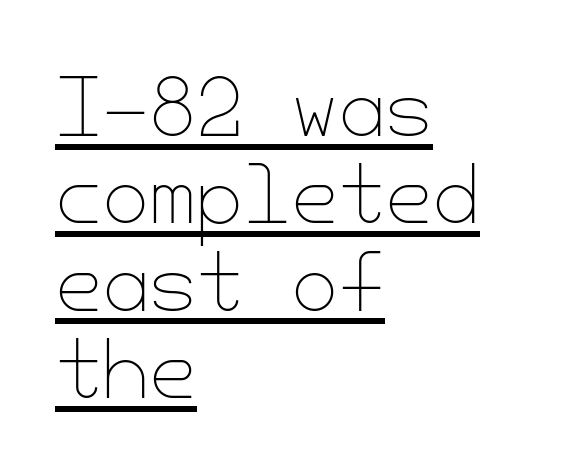
Students, observe: this is what under-led, compact text looks like. A continuous stroke trails under the words, as in a hyperlink. Each line starts at the same left margin while the right side varies. Ascenders rise straight up at ninety degrees.
